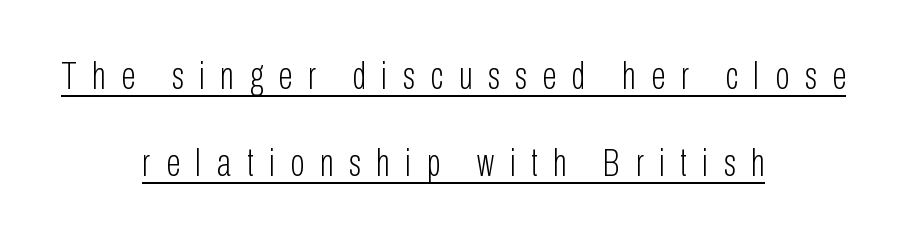
Q: Is the text bold? A: No.
Q: Is the text italic (slanted)? A: No, it is upright.
Q: Is the typeface a serif or a sans-serif typeface? A: Sans-serif.
Q: Is the text underlined? A: Yes.
Q: How is the paragraph aligned? A: Centered.
Q: Is the spacing between letters normal or unusually wide? A: Unusually wide.
Q: Is the spacing between lines tight, normal or loose? A: Loose.
Q: Width (condensed, normal, or wide)? A: Condensed.
Q: Stroke contrast? A: Low.
Q: x-height? A: Medium.
Q: Monospaced? A: No.
